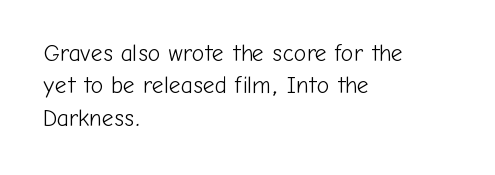
Q: Is the text bold? A: No.
Q: Is the text italic (slanted)? A: No, it is upright.
Q: Is the text underlined? A: No.
Q: How is the paragraph aligned? A: Left-aligned.
Q: Is the spacing between letters normal or unusually wide? A: Normal.
Q: Is the spacing between lines tight, normal or loose? A: Normal.
